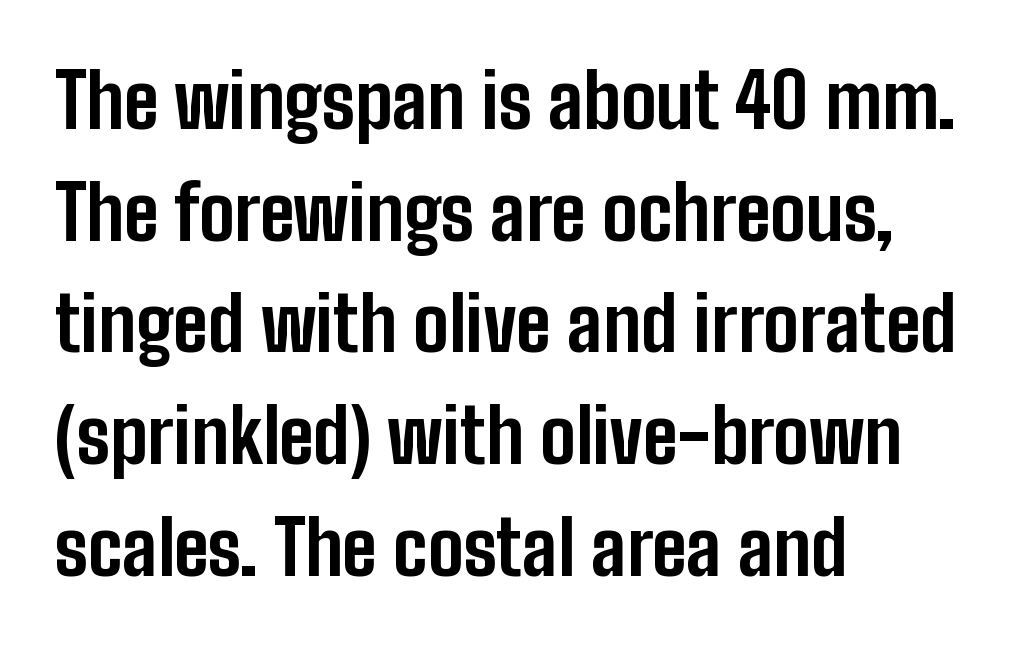
The image shows 75 px bold, condensed sans-serif type, upright; set left-aligned, normal line spacing (1.49x), normal letter spacing, not underlined; low stroke contrast and a medium x-height.
